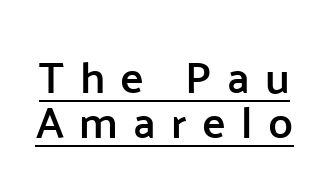
Q: Is the text bold? A: Semi-bold.
Q: Is the text italic (slanted)? A: No, it is upright.
Q: Is the typeface a serif or a sans-serif typeface? A: Sans-serif.
Q: Is the text underlined? A: Yes.
Q: Is the spacing between letters normal or unusually wide? A: Unusually wide.
Q: Is the spacing between lines tight, normal or loose? A: Tight.
Q: Width (condensed, normal, or wide)? A: Normal.
Q: Stroke contrast? A: Low.
Q: x-height? A: Medium.
Q: Monospaced? A: No.
